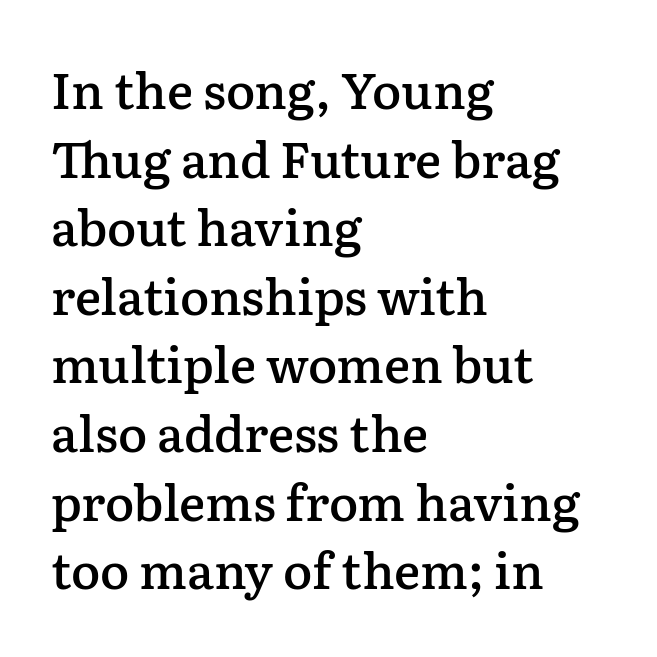
{"serif": "yes", "italic": "no", "bold": "semi", "weight": "semibold", "width": "normal", "stroke_contrast": "low", "x_height": "medium", "monospaced": "no", "underline": "no", "align": "left", "line_spacing": "normal", "line_spacing_ratio": 1.4, "letter_spacing": "normal", "letter_spacing_em": 0.0, "glyph_px": 49}
